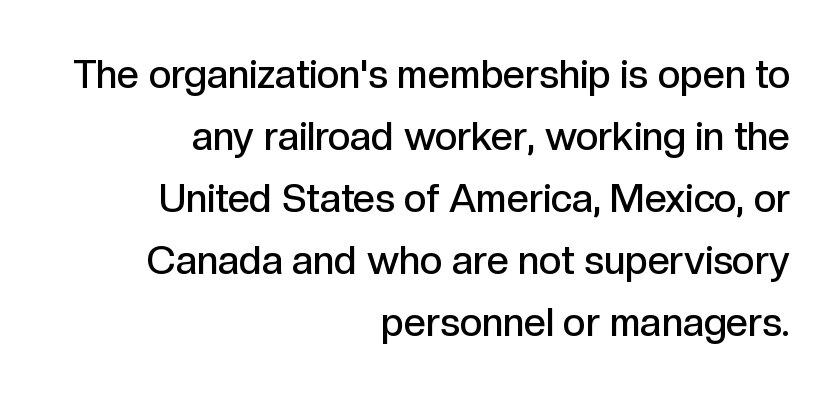
Q: Is the text bold? A: Semi-bold.
Q: Is the text italic (slanted)? A: No, it is upright.
Q: Is the typeface a serif or a sans-serif typeface? A: Sans-serif.
Q: Is the text underlined? A: No.
Q: How is the paragraph aligned? A: Right-aligned.
Q: Is the spacing between letters normal or unusually wide? A: Normal.
Q: Is the spacing between lines tight, normal or loose? A: Normal.
Q: Width (condensed, normal, or wide)? A: Normal.
Q: x-height? A: Medium.
Q: Monospaced? A: No.
